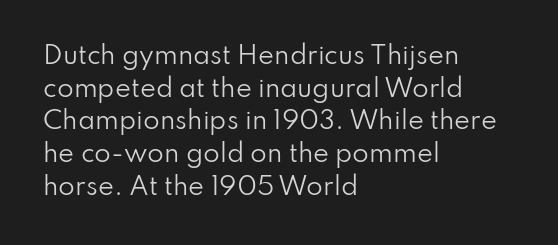
{"italic": "no", "bold": "no", "underline": "no", "align": "left", "line_spacing": "normal", "line_spacing_ratio": 1.36, "letter_spacing": "normal", "letter_spacing_em": 0.0, "glyph_px": 24}
